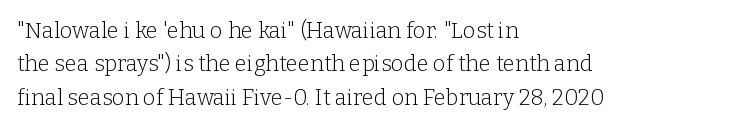
Q: Is the text bold? A: No.
Q: Is the text italic (slanted)? A: No, it is upright.
Q: Is the text underlined? A: No.
Q: How is the paragraph aligned? A: Left-aligned.
Q: Is the spacing between letters normal or unusually wide? A: Normal.
Q: Is the spacing between lines tight, normal or loose? A: Normal.
